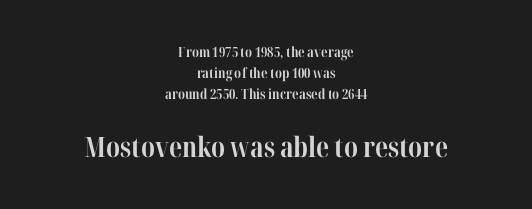
The image shows 28 px bold, condensed serif type, upright; set centered, normal line spacing (1.5x), normal letter spacing, not underlined; the second (bottom) block is 2.0x larger; high stroke contrast and a medium x-height.
